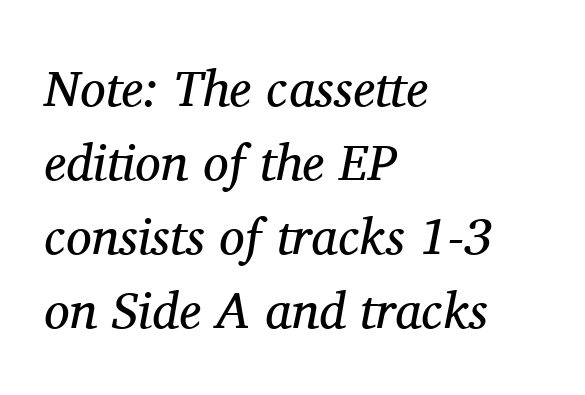
This rendering features lettering with no underline. Note the varied advance widths — an 'i' is clearly narrower than an 'm'. Tall strokes in this sample are angled rather than plumb. The letters carry serifs — small finishing strokes at the ends of their stems. Nothing heavy about these letters — not bold at all. Observe the ordinary spacing: letters are neighbours, not strangers.
